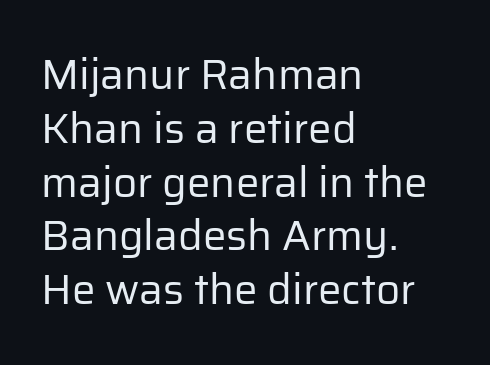
Evenly set lines give the paragraph a standard silhouette. The space directly below the letters is spotless. This sample uses an upright cut, with every glyph sitting square on the baseline. The typeface chosen for these lines omits serifs.
